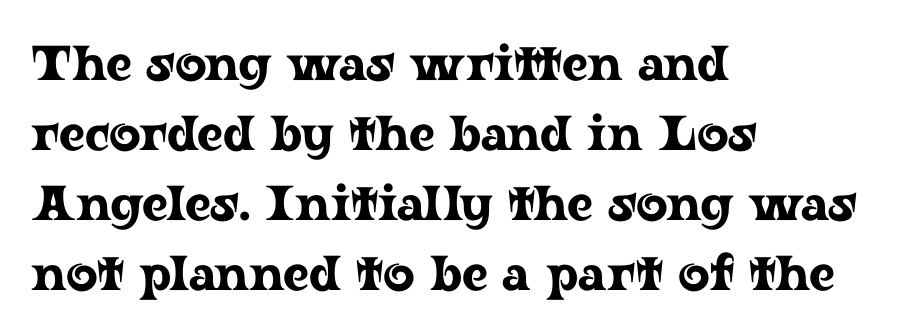
{"serif": "yes", "italic": "no", "width": "wide", "stroke_contrast": "low", "x_height": "medium", "monospaced": "no", "underline": "no", "align": "left", "line_spacing": "normal", "line_spacing_ratio": 1.43, "letter_spacing": "normal", "letter_spacing_em": 0.0, "glyph_px": 49}
